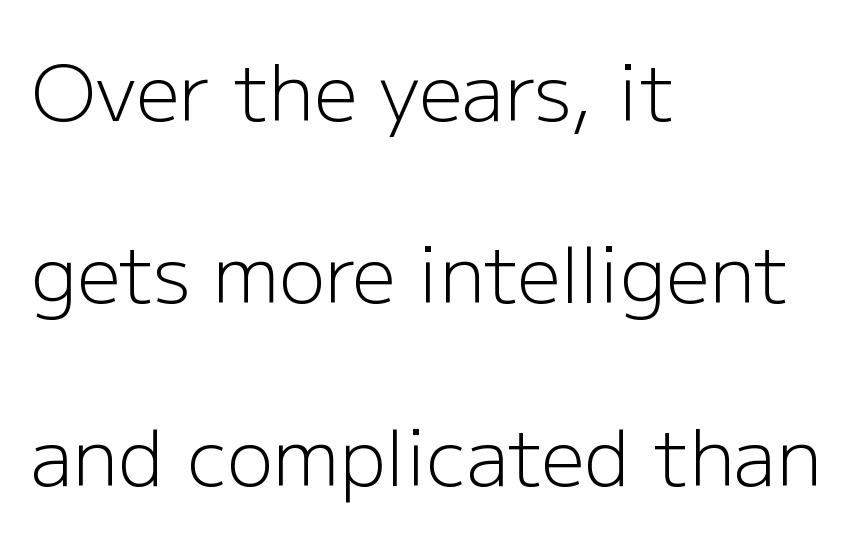
Q: Is the text bold? A: No.
Q: Is the text italic (slanted)? A: No, it is upright.
Q: Is the typeface a serif or a sans-serif typeface? A: Sans-serif.
Q: Is the text underlined? A: No.
Q: How is the paragraph aligned? A: Left-aligned.
Q: Is the spacing between letters normal or unusually wide? A: Normal.
Q: Is the spacing between lines tight, normal or loose? A: Loose.
Q: Width (condensed, normal, or wide)? A: Normal.
Q: Stroke contrast? A: Low.
Q: x-height? A: Medium.
Q: Monospaced? A: No.
